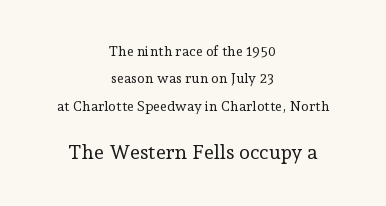
The image shows 20 px text type, upright; set centered, loose line spacing (1.95x), normal letter spacing, not underlined; the second (bottom) block is 1.43x larger.
